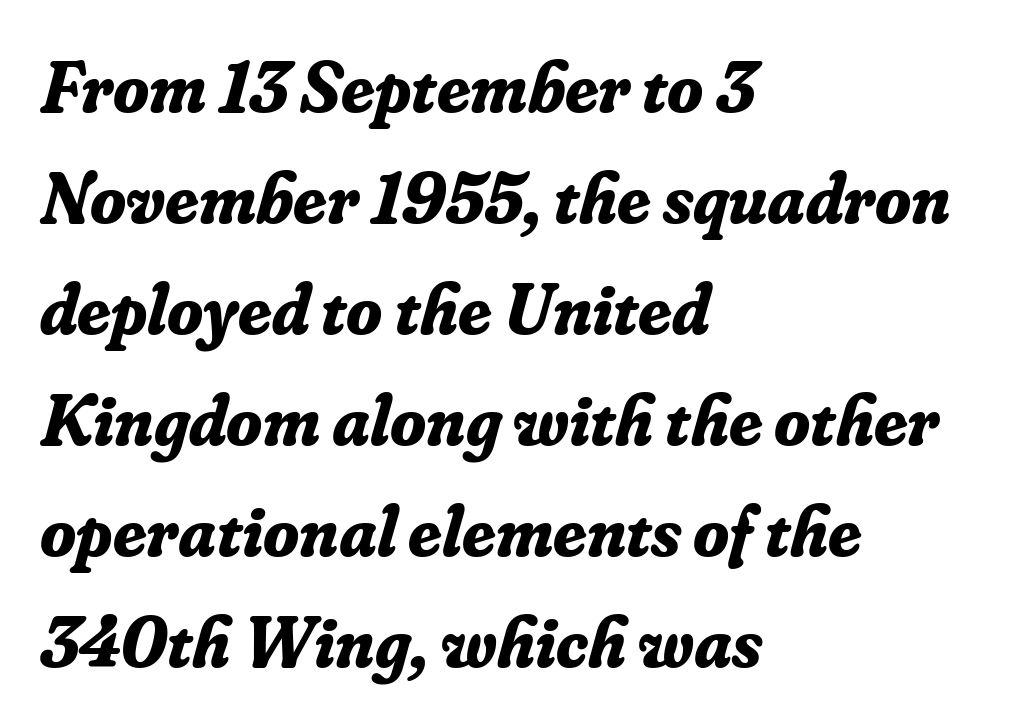
The image shows 73 px bold serif type, italic (leaning right); set left-aligned, normal line spacing (1.52x), normal letter spacing, not underlined; low stroke contrast and a small x-height.
